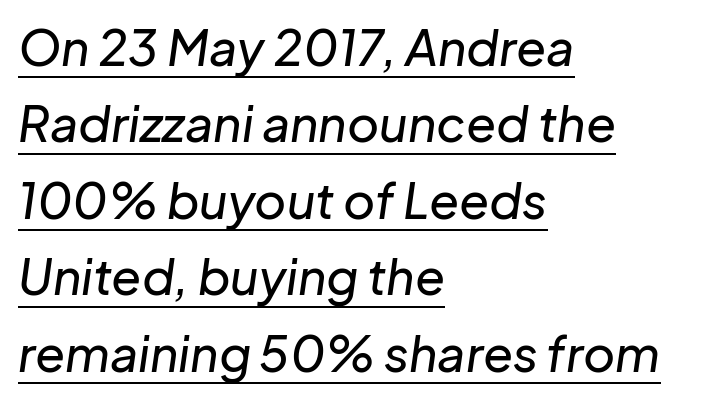
{"italic": "yes", "lean": "right", "slant_degrees": 8, "width": "normal", "stroke_contrast": "low", "x_height": "medium", "monospaced": "no", "underline": "yes", "align": "left", "line_spacing": "normal", "line_spacing_ratio": 1.56, "letter_spacing": "normal", "letter_spacing_em": 0.0, "glyph_px": 49}
